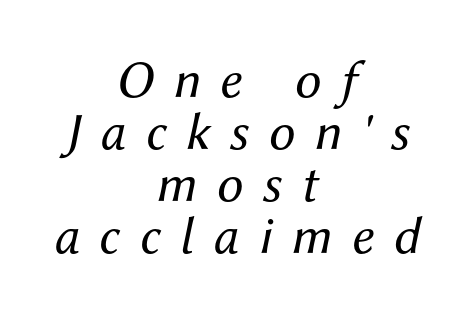
The image shows 53 px regular-weight type, italic (leaning right); set centered, tight line spacing (0.98x), unusually wide letter spacing (+0.37 em), not underlined; medium stroke contrast and a medium x-height.
